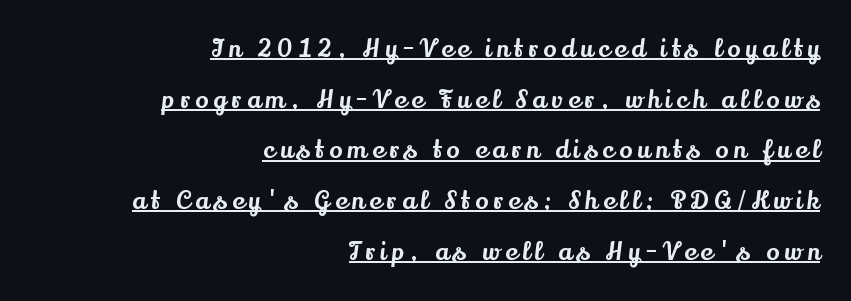
{"underline": "yes", "align": "right", "line_spacing": "loose", "line_spacing_ratio": 2.11, "letter_spacing": "wide", "letter_spacing_em": 0.23, "glyph_px": 24}
